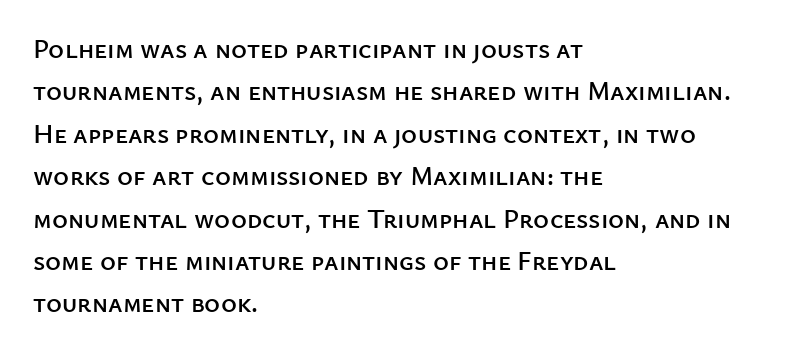
The image shows 27 px text type, upright; set left-aligned, normal line spacing (1.57x), normal letter spacing, not underlined.
